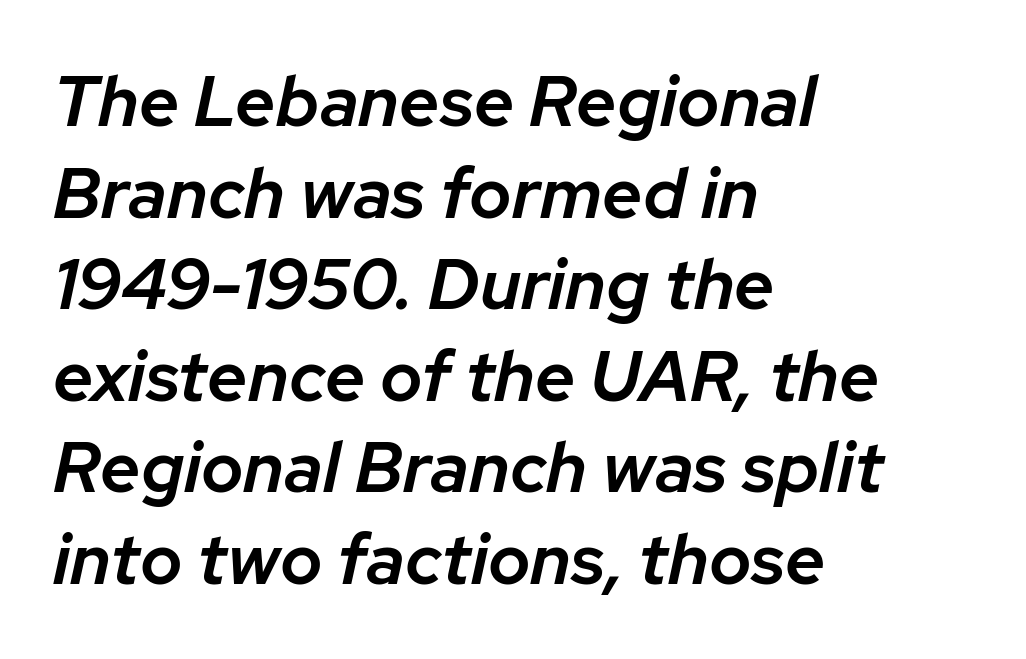
The image shows 71 px semibold type, italic (leaning right); set left-aligned, normal line spacing (1.29x), normal letter spacing, not underlined; low stroke contrast and a medium x-height.
